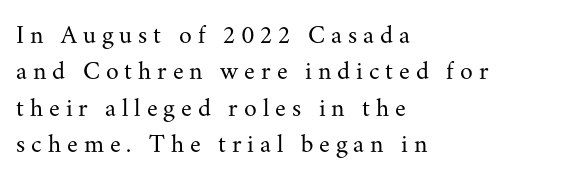
Q: Is the text bold? A: No.
Q: Is the text italic (slanted)? A: No, it is upright.
Q: Is the text underlined? A: No.
Q: How is the paragraph aligned? A: Left-aligned.
Q: Is the spacing between letters normal or unusually wide? A: Unusually wide.
Q: Is the spacing between lines tight, normal or loose? A: Normal.
